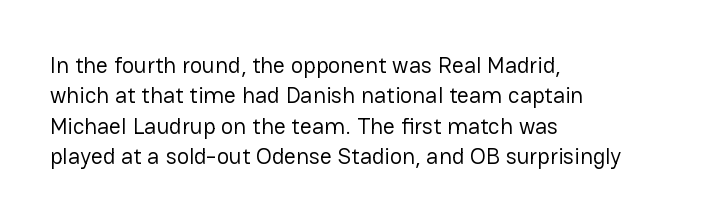
The space directly below the letters is spotless. Caption: standard tracking, unaltered. Vertically, the passage feels balanced, rows spaced as you'd expect. Does the lettering tilt? It doesn't — this is upright.
